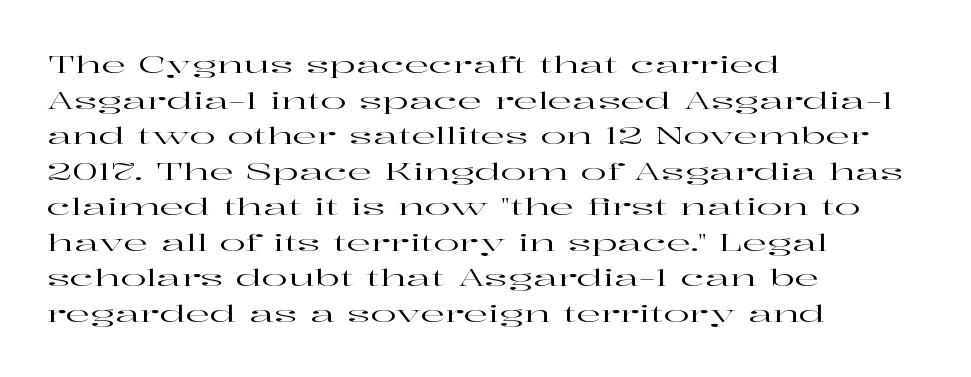
The lettering holds an erect, upright posture throughout. Inter-character spacing is left at the font's built-in metrics. The glyphs are unaccompanied by any horizontal stroke below them. Horizontal alignment here is leftward, the default for most running prose. Is there much room between lines? A standard amount, neither cramped nor airy.
